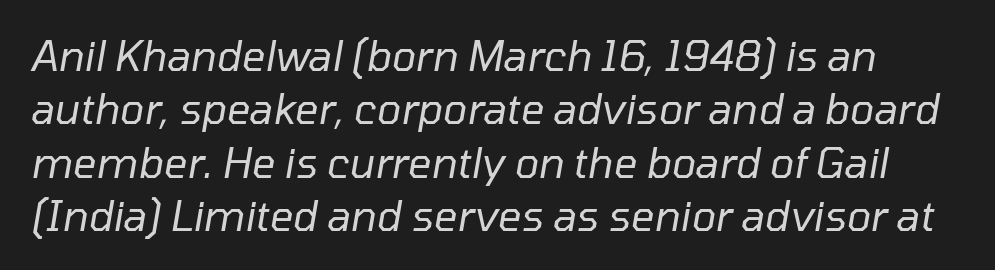
Is this a fixed-width face? No — the glyphs have proportional, varying widths. Honestly, there is no underline to notice here at all. Letters have the restrained weight of plain body copy at most. Rows of type keep a routine distance in the vertical direction. Slant detected: the letters are inclined.
